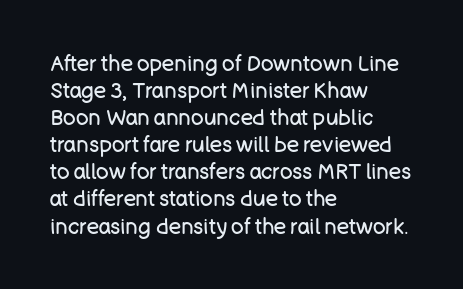
The passage shown is not underscored anywhere. Summary of vertical rhythm: regular, with standard interline spacing. The rag falls on the right side of this text block. Notice how the stems are strictly vertical — no italics here. Vertical stems look standard width or narrower in stroke.
